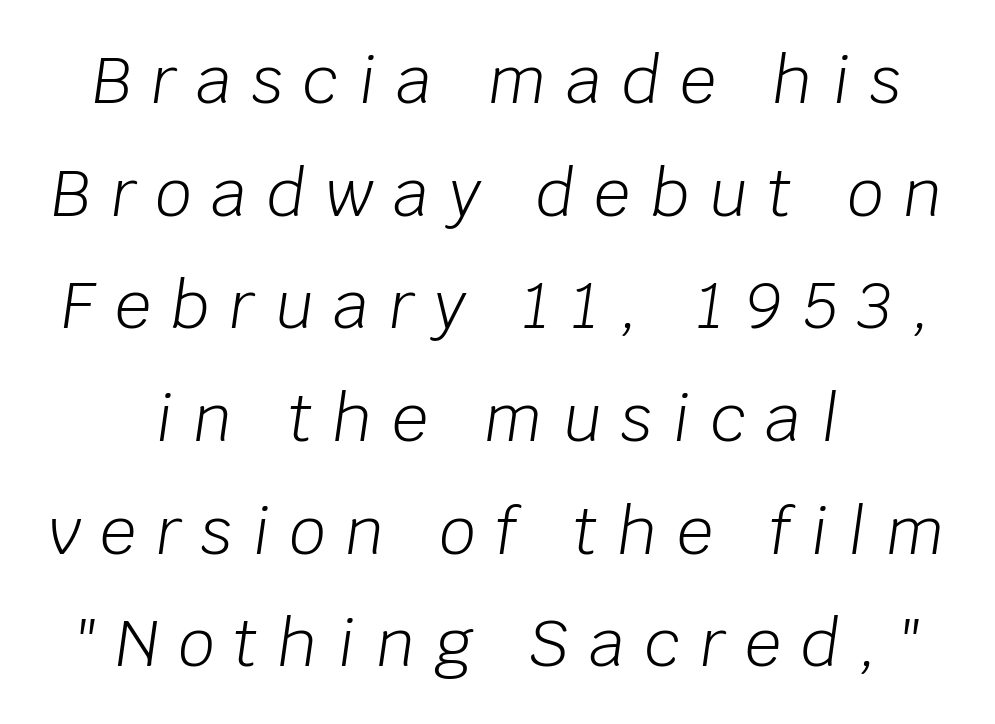
The string is rendered with underlining switched off. The weight would be labelled regular, book, light, or lighter still. Each word looks stretched out because of the extra space between its letters. A typesetter would mark this as italic. Each letter keeps its own natural width here, so spacing adapts to shape.
